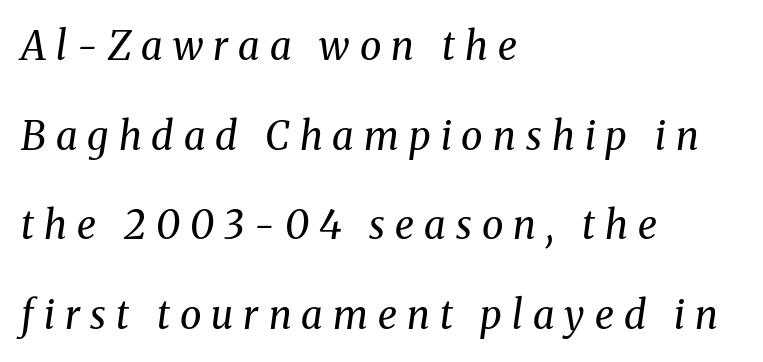
{"serif": "yes", "italic": "yes", "lean": "right", "slant_degrees": 8, "bold": "no", "weight": "regular", "width": "normal", "stroke_contrast": "medium", "x_height": "medium", "monospaced": "no", "underline": "no", "align": "left", "line_spacing": "loose", "line_spacing_ratio": 2.3, "letter_spacing": "wide", "letter_spacing_em": 0.26, "glyph_px": 39}
